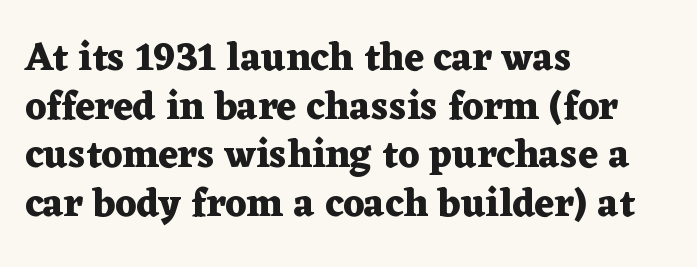
Inter-character spacing is left at the font's built-in metrics. Is the type bold? Yes — the strokes are clearly thick and heavy. Do the letters lean? They stand straight. Letterform terminals end in serifs throughout the passage. This sample has the flowing, uneven cadence of proportional lettering.
